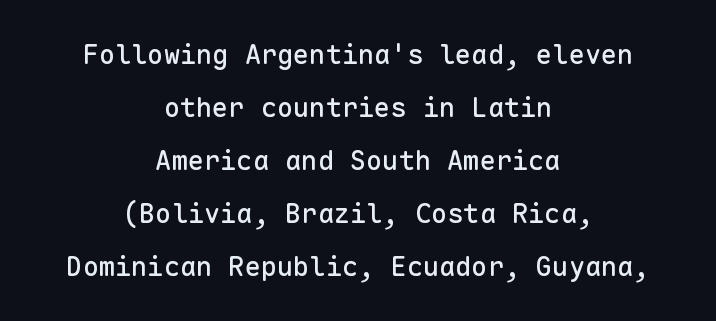
Q: Is the text italic (slanted)? A: No, it is upright.
Q: Is the text underlined? A: No.
Q: How is the paragraph aligned? A: Centered.
Q: Is the spacing between letters normal or unusually wide? A: Normal.
Q: Is the spacing between lines tight, normal or loose? A: Loose.
